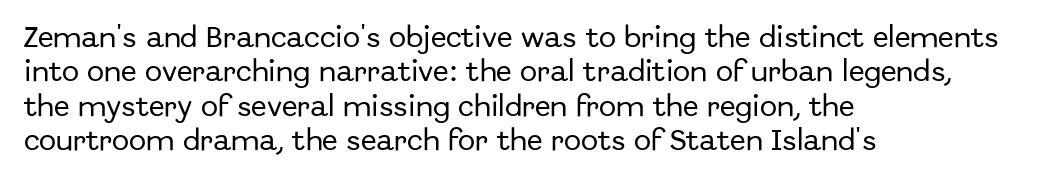
The image shows 23 px text type, upright; set left-aligned, normal line spacing (1.5x), normal letter spacing, not underlined.
